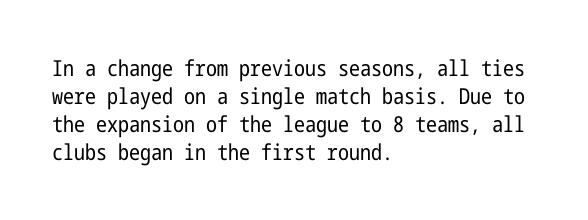
Q: Is the text bold? A: No.
Q: Is the text italic (slanted)? A: No, it is upright.
Q: Is the text underlined? A: No.
Q: How is the paragraph aligned? A: Left-aligned.
Q: Is the spacing between letters normal or unusually wide? A: Normal.
Q: Is the spacing between lines tight, normal or loose? A: Normal.
